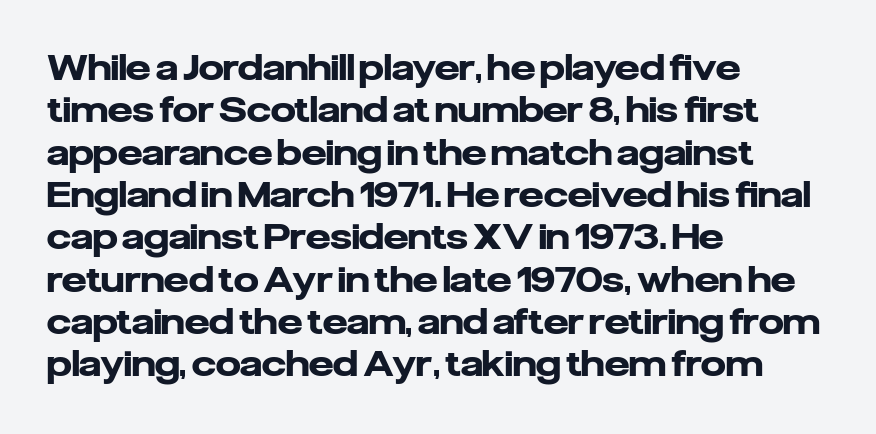
Q: Is the text bold? A: Yes.
Q: Is the text italic (slanted)? A: No, it is upright.
Q: Is the typeface a serif or a sans-serif typeface? A: Sans-serif.
Q: Is the text underlined? A: No.
Q: How is the paragraph aligned? A: Left-aligned.
Q: Is the spacing between letters normal or unusually wide? A: Normal.
Q: Width (condensed, normal, or wide)? A: Normal.
Q: Stroke contrast? A: Low.
Q: x-height? A: Medium.
Q: Monospaced? A: No.
